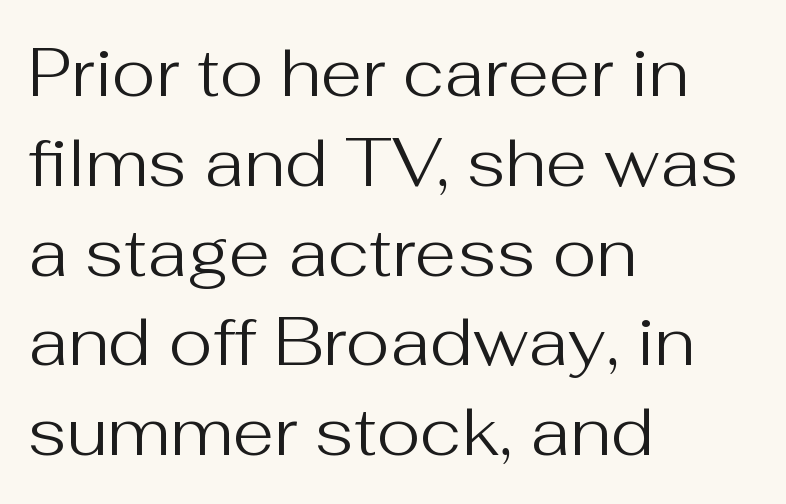
The designer went with a sans here, leaving each stem footless. The letters stand straight up with perfectly vertical stems. Does extra space separate the letters? No, they use regular spacing. Nobody drew a line under any word here. Here the designer chose a conventional face with non-uniform glyph widths. Reading down the column, the eye jumps a familiar distance to each next line.
